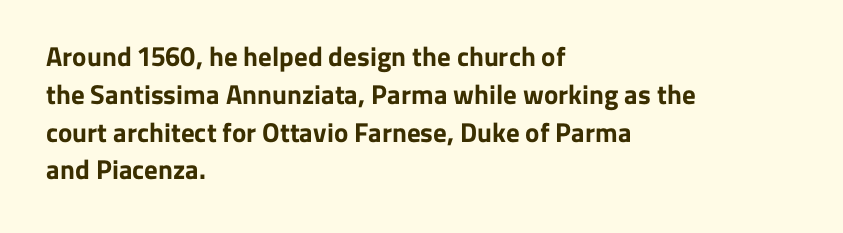
Q: Is the text bold? A: Yes.
Q: Is the text italic (slanted)? A: No, it is upright.
Q: Is the text underlined? A: No.
Q: How is the paragraph aligned? A: Left-aligned.
Q: Is the spacing between letters normal or unusually wide? A: Normal.
Q: Is the spacing between lines tight, normal or loose? A: Normal.
